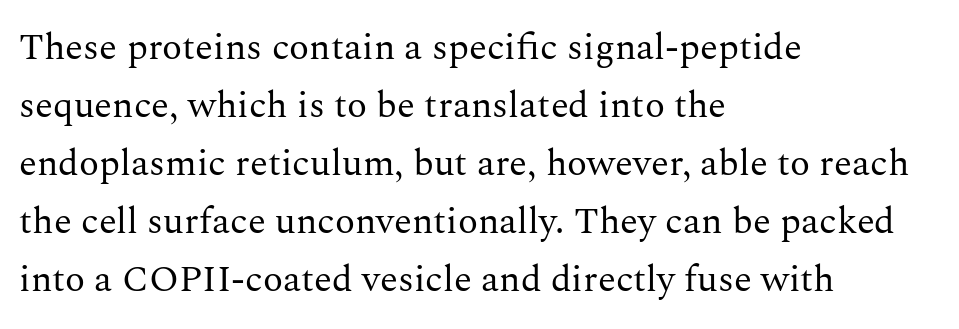
Q: Is the text bold? A: No.
Q: Is the text italic (slanted)? A: No, it is upright.
Q: Is the typeface a serif or a sans-serif typeface? A: Serif.
Q: Is the text underlined? A: No.
Q: How is the paragraph aligned? A: Left-aligned.
Q: Is the spacing between letters normal or unusually wide? A: Normal.
Q: Is the spacing between lines tight, normal or loose? A: Normal.
Q: Width (condensed, normal, or wide)? A: Normal.
Q: Stroke contrast? A: Medium.
Q: x-height? A: Medium.
Q: Monospaced? A: No.
